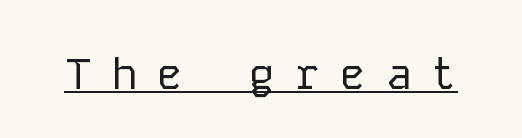
Ink coverage per letter is moderate at most. Do the letters lean? They stand straight. Is the letter spacing exaggerated? Yes — the characters are pushed far apart. The typesetter has applied underlining to the passage shown. The letters carry no serifs — their stems end cleanly without finishing strokes. A typesetter would call this monospace, since all characters share one set width.
